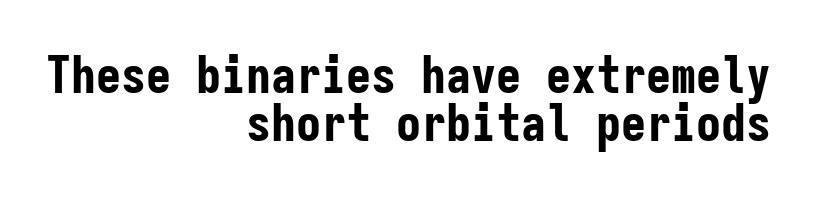
The strip under each line holds only bare page. This rendering employs a face without finishing strokes, i.e., a sans-serif. The specimen reads as upright at a glance. These lines stack with their right ends in a neat column.
